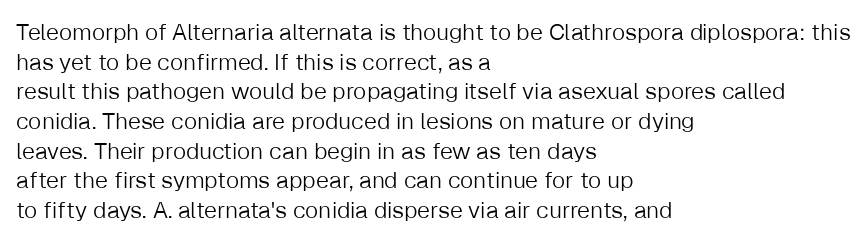
{"italic": "no", "bold": "no", "underline": "no", "align": "left", "line_spacing": "normal", "line_spacing_ratio": 1.29, "letter_spacing": "normal", "letter_spacing_em": 0.0, "glyph_px": 23}
